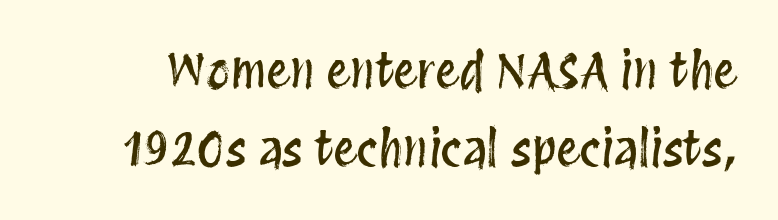
{"italic": "no", "width": "condensed", "stroke_contrast": "medium", "x_height": "large", "monospaced": "no", "underline": "no", "line_spacing": "normal", "line_spacing_ratio": 1.63, "letter_spacing": "normal", "letter_spacing_em": 0.0, "glyph_px": 48}
